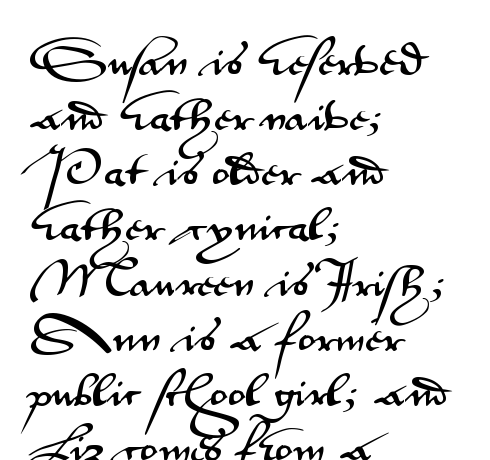
{"serif": "no", "width": "wide", "stroke_contrast": "medium", "x_height": "small", "monospaced": "no", "underline": "no", "align": "left", "line_spacing": "normal", "line_spacing_ratio": 1.49, "letter_spacing": "normal", "letter_spacing_em": 0.0, "glyph_px": 37}
